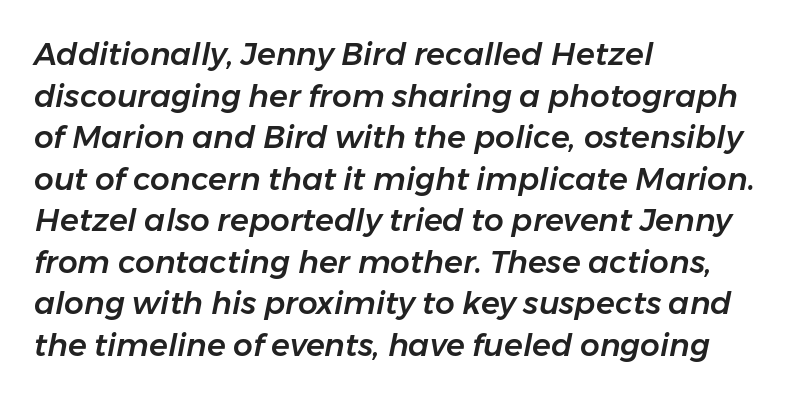
Quick note: italic. Honestly, the row spacing looks completely unremarkable. Think of a printed novel: that variable character pitch is what you see here. Beneath every word, the page is bare. A student would call this left alignment; a typographer would say flush left, rag right.
